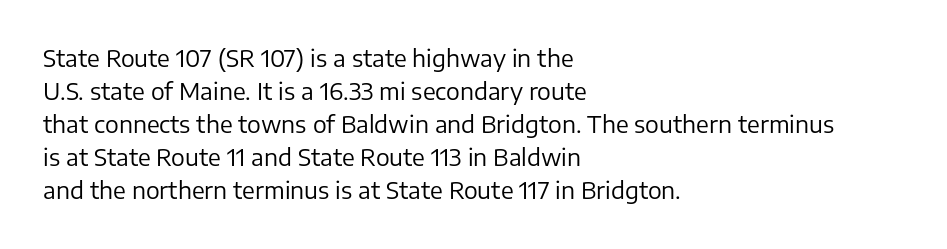
The image shows 23 px text type, upright; set left-aligned, normal line spacing (1.44x), normal letter spacing, not underlined.
